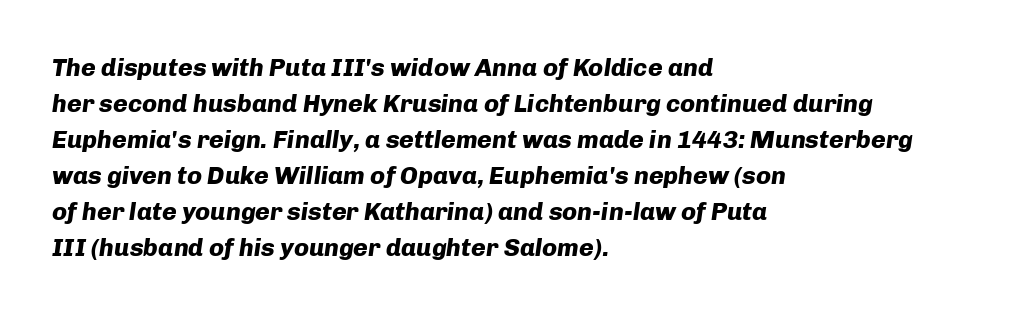
{"italic": "yes", "lean": "right", "slant_degrees": 8, "bold": "yes", "underline": "no", "align": "left", "line_spacing": "normal", "line_spacing_ratio": 1.44, "letter_spacing": "normal", "letter_spacing_em": 0.0, "glyph_px": 25}
